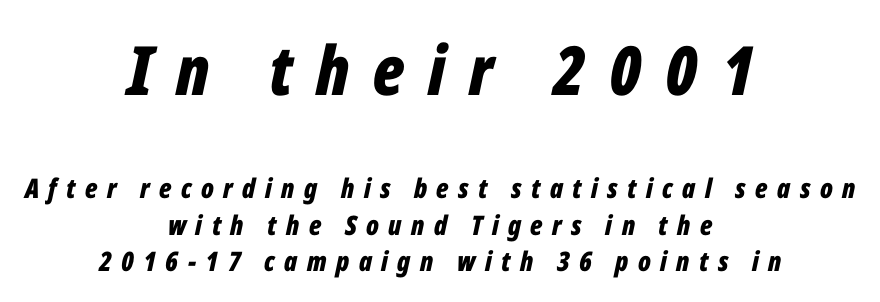
Think of a printed novel: that variable character pitch is what you see here. Glyph-to-glyph distance is far greater than everyday printed text. Heft: maximum for text — a bold. No word sits above an underline.
